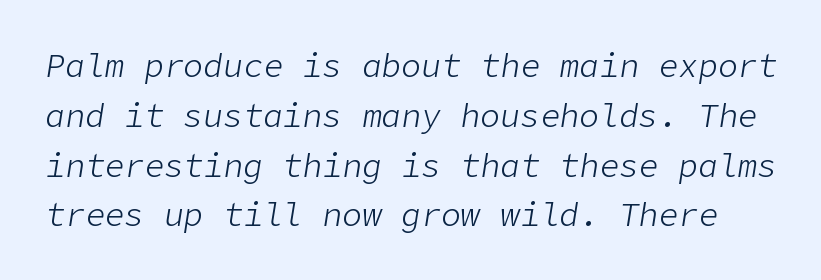
{"italic": "yes", "lean": "right", "slant_degrees": 9, "bold": "no", "weight": "light", "width": "normal", "stroke_contrast": "low", "x_height": "medium", "underline": "no", "line_spacing": "normal", "line_spacing_ratio": 1.51, "letter_spacing": "normal", "letter_spacing_em": 0.0, "glyph_px": 33}
